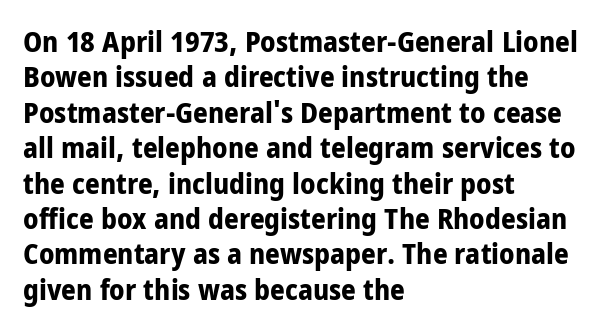
Q: Is the text bold? A: Yes.
Q: Is the text italic (slanted)? A: No, it is upright.
Q: Is the typeface a serif or a sans-serif typeface? A: Sans-serif.
Q: Is the text underlined? A: No.
Q: How is the paragraph aligned? A: Left-aligned.
Q: Is the spacing between letters normal or unusually wide? A: Normal.
Q: Width (condensed, normal, or wide)? A: Condensed.
Q: Stroke contrast? A: Low.
Q: x-height? A: Large.
Q: Monospaced? A: No.
